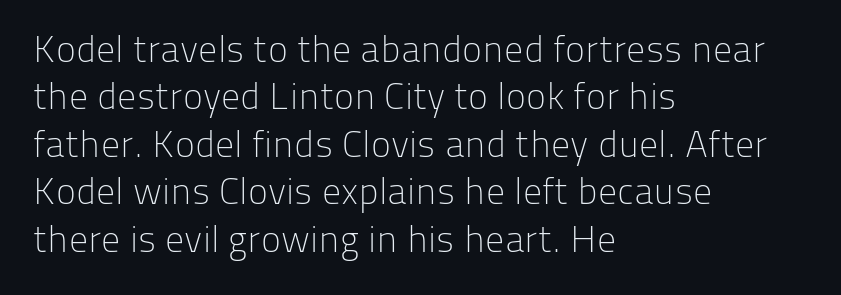
The image shows 38 px light sans-serif type, upright; set left-aligned, normal line spacing (1.25x), normal letter spacing, not underlined; low stroke contrast and a medium x-height.
